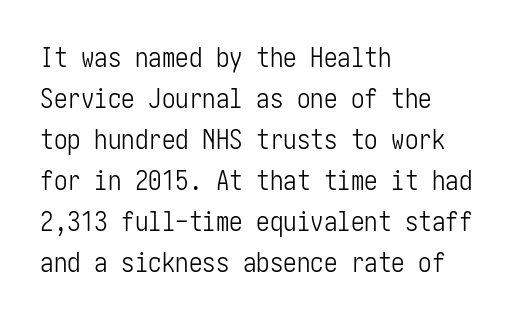
{"italic": "no", "bold": "no", "underline": "no", "align": "left", "line_spacing": "normal", "line_spacing_ratio": 1.52, "letter_spacing": "normal", "letter_spacing_em": 0.0, "glyph_px": 27}
